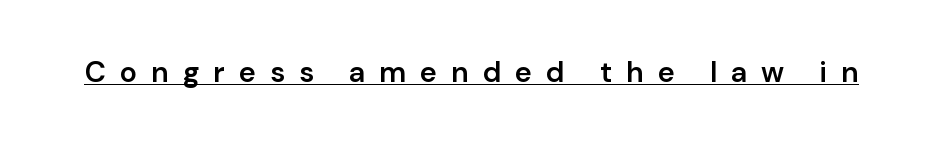
The image shows 29 px semibold sans-serif type, upright; set unusually wide letter spacing (+0.48 em), underlined; low stroke contrast and a medium x-height.
